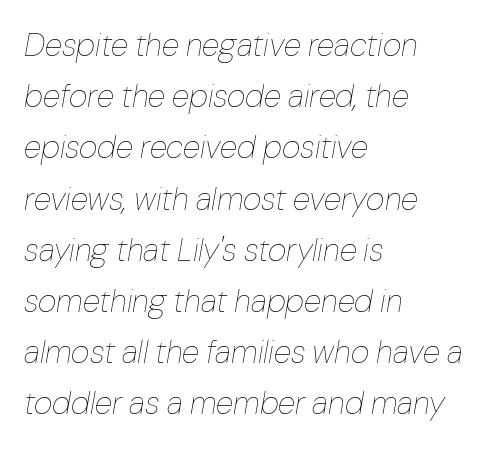
The image shows 32 px thin type, italic (leaning right); set left-aligned, normal line spacing (1.6x), normal letter spacing, not underlined; low stroke contrast and a medium x-height.
